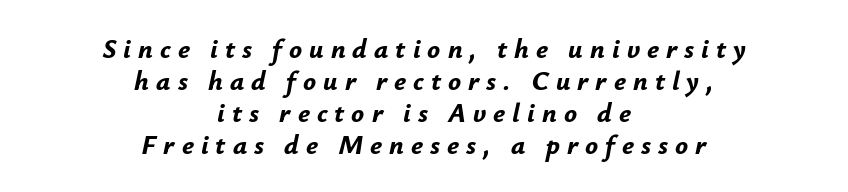
{"italic": "yes", "lean": "right", "slant_degrees": 12, "bold": "yes", "underline": "no", "align": "center", "line_spacing_ratio": 1.19, "letter_spacing": "wide", "letter_spacing_em": 0.26, "glyph_px": 27}
